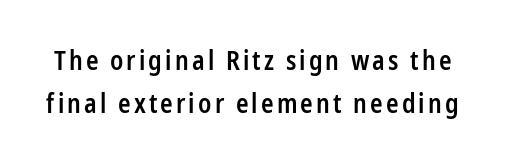
{"italic": "no", "bold": "semi", "underline": "no", "line_spacing": "normal", "line_spacing_ratio": 1.65, "glyph_px": 26}
